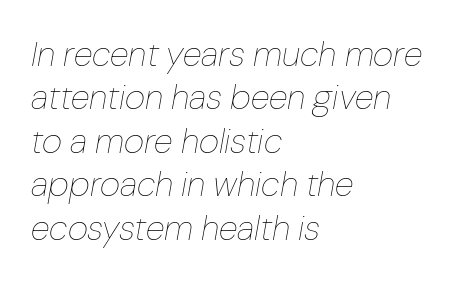
{"italic": "yes", "lean": "right", "slant_degrees": 10, "bold": "no", "weight": "thin", "width": "normal", "stroke_contrast": "low", "x_height": "medium", "monospaced": "no", "underline": "no", "align": "left", "line_spacing_ratio": 1.24, "letter_spacing": "normal", "letter_spacing_em": 0.0, "glyph_px": 35}
